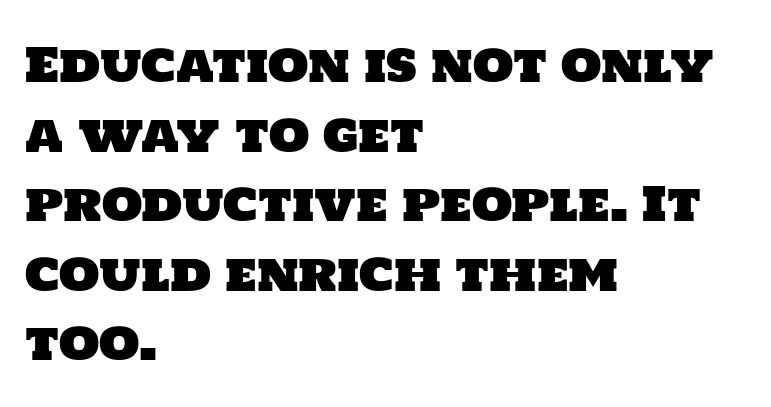
{"serif": "no", "width": "normal", "stroke_contrast": "low", "x_height": "large", "monospaced": "no", "underline": "no", "align": "left", "line_spacing": "normal", "line_spacing_ratio": 1.48, "letter_spacing": "normal", "letter_spacing_em": 0.0, "glyph_px": 47}
